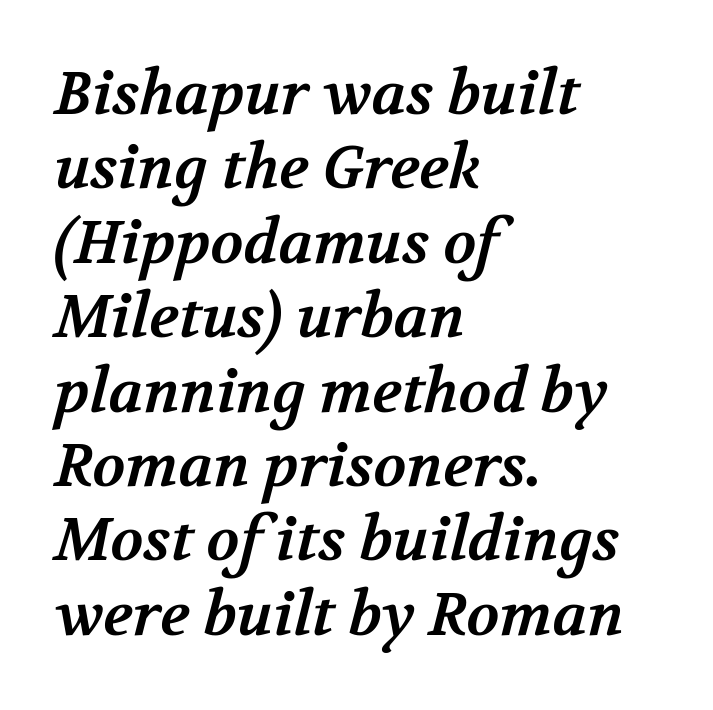
Q: Is the text bold? A: Yes.
Q: Is the typeface a serif or a sans-serif typeface? A: Serif.
Q: Is the text underlined? A: No.
Q: How is the paragraph aligned? A: Left-aligned.
Q: Is the spacing between letters normal or unusually wide? A: Normal.
Q: Width (condensed, normal, or wide)? A: Normal.
Q: Stroke contrast? A: Medium.
Q: x-height? A: Medium.
Q: Monospaced? A: No.
